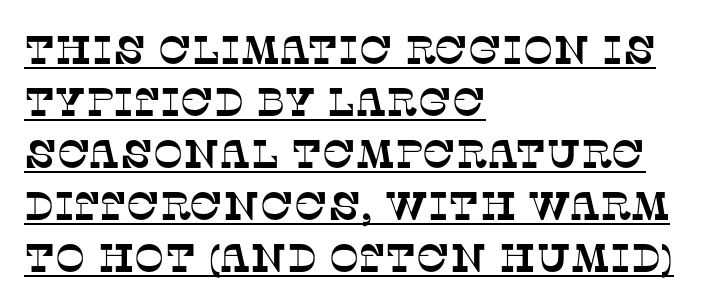
The image shows 40 px serif type; set left-aligned, normal line spacing (1.3x), normal letter spacing, underlined; low stroke contrast and a large x-height.
